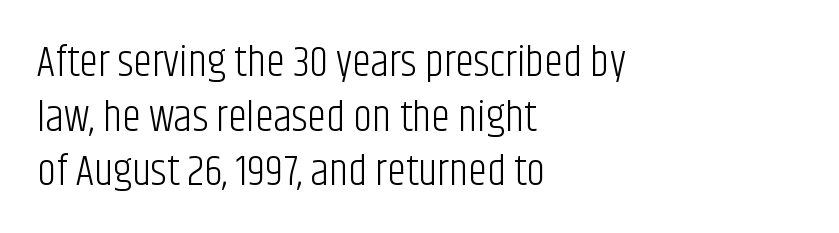
Underlining? Definitely not there. Here the designer chose a conventional face with non-uniform glyph widths. No extra tracking has been applied to these lines. Vertical spacing — default. The characters are drawn with everyday or finer stroke widths. Quick note: not italic, upright.
